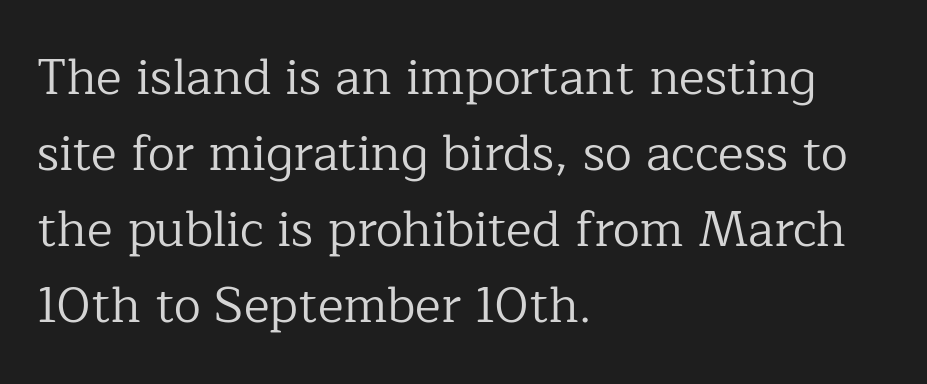
Leading: standard. The glyphs in this specimen are seriffed. Counters stay open thanks to moderate or lighter strokes. Is there any slant? The stems are plumb. The passage shown has conventional tracking throughout. The paragraph has a hard left edge and a soft right edge.
